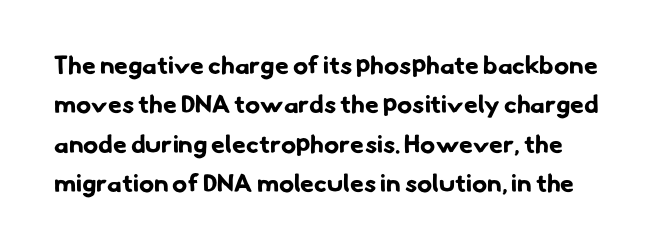
The image shows 25 px bold type; set normal line spacing (1.58x), normal letter spacing, not underlined.
